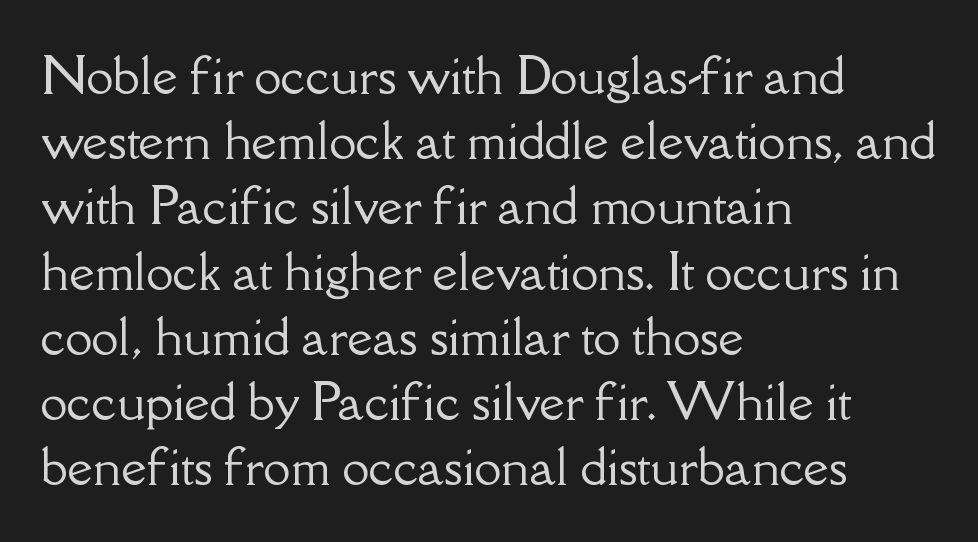
I'd call this a serif setting — the letters wear small feet. Spacing verdict: proportional, widths tailored to each character. The baseline area is clear. Leading: standard.
